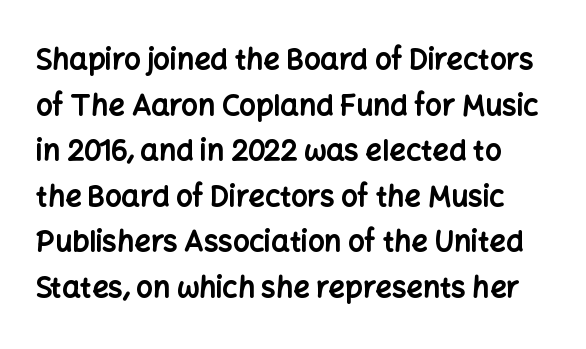
The image shows 29 px bold sans-serif type, upright; set normal line spacing (1.57x), normal letter spacing, not underlined; low stroke contrast and a medium x-height.
